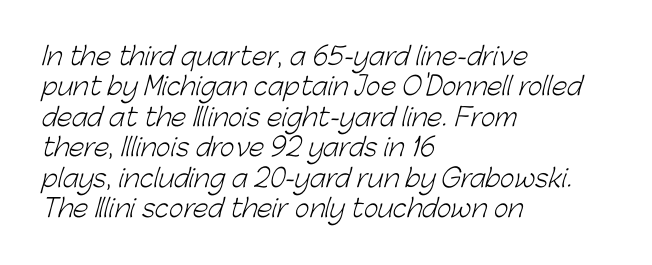
The image shows 25 px text type; set left-aligned, line spacing 1.22x, normal letter spacing, not underlined.
